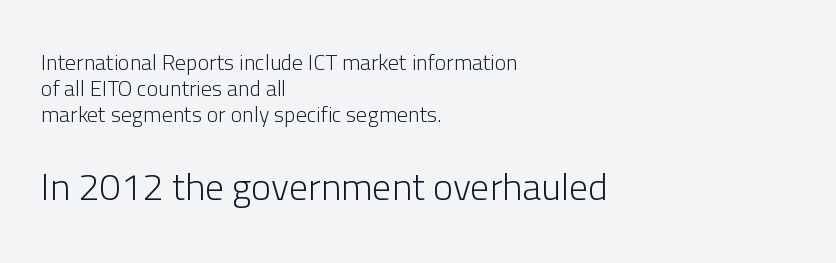
It's the straight-up-and-down kind of type. The face looks like a standard text weight, possibly lighter. Between one letter and the next there's only the usual sliver of space. Proportional: the letters do not fall into vertical columns. Horizontally, the lines are justified to the leading edge only. The letters in the lower block stand taller than those in the block above.
